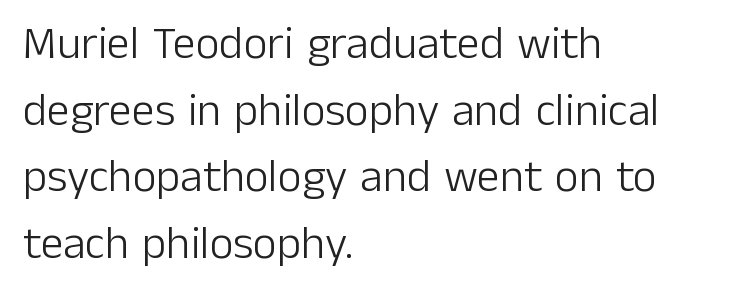
What's the leading like? Ordinary, nothing unusual. Quick note: underline off. A quiet, ordinary-to-light weight characterises the typeface. Reading down the block, your eye returns to a fixed left position each line.
